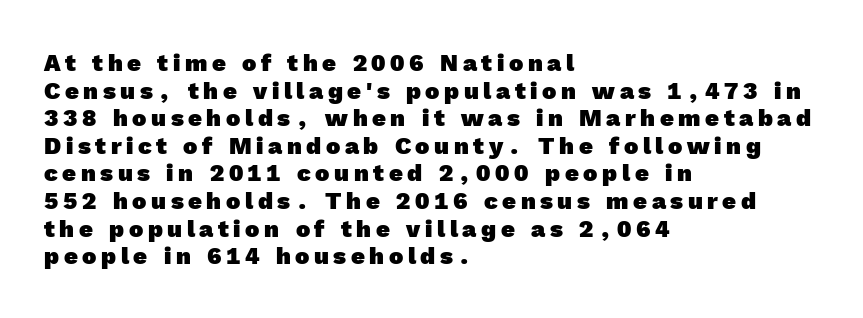
{"bold": "yes", "underline": "no", "align": "left", "line_spacing": "tight", "line_spacing_ratio": 1.15, "glyph_px": 24}
